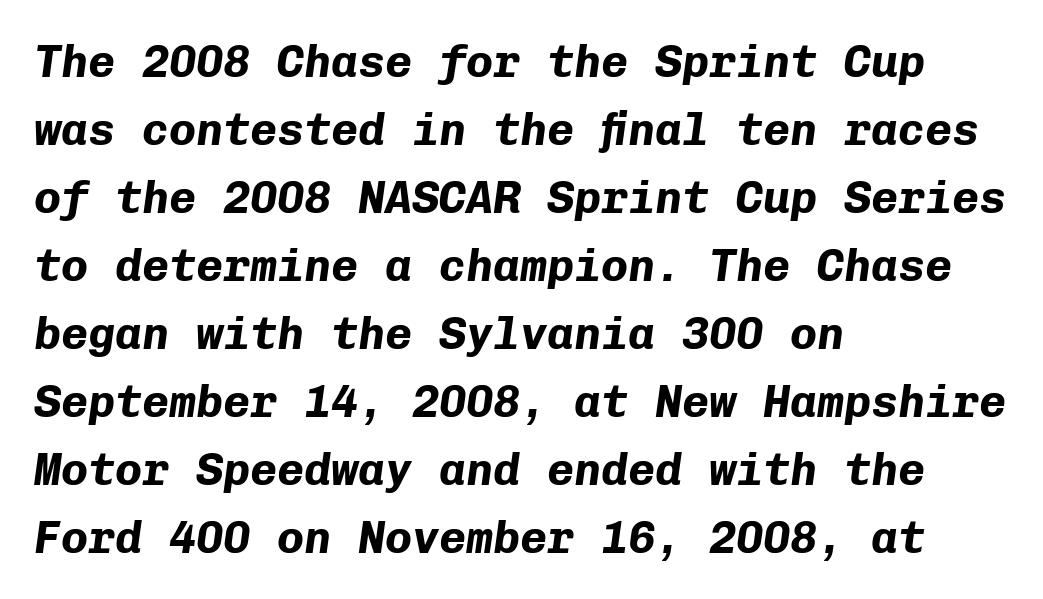
{"italic": "yes", "lean": "right", "slant_degrees": 8, "bold": "yes", "weight": "bold", "width": "normal", "stroke_contrast": "low", "x_height": "medium", "monospaced": "yes", "underline": "no", "align": "left", "line_spacing": "normal", "line_spacing_ratio": 1.51, "letter_spacing": "normal", "letter_spacing_em": 0.0, "glyph_px": 45}
